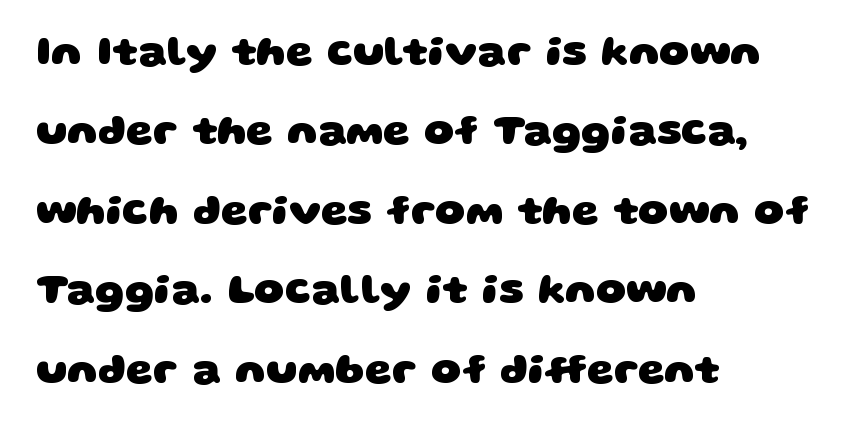
Q: Is the text bold? A: Yes.
Q: Is the typeface a serif or a sans-serif typeface? A: Sans-serif.
Q: Is the text underlined? A: No.
Q: How is the paragraph aligned? A: Left-aligned.
Q: Is the spacing between letters normal or unusually wide? A: Normal.
Q: Width (condensed, normal, or wide)? A: Wide.
Q: Stroke contrast? A: Low.
Q: x-height? A: Large.
Q: Monospaced? A: No.
